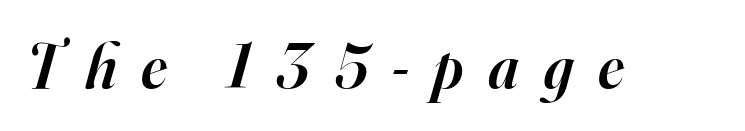
{"serif": "yes", "italic": "yes", "lean": "right", "slant_degrees": 16, "bold": "semi", "weight": "semibold", "width": "normal", "stroke_contrast": "high", "x_height": "small", "monospaced": "no", "underline": "no", "letter_spacing": "wide", "letter_spacing_em": 0.39, "glyph_px": 63}
